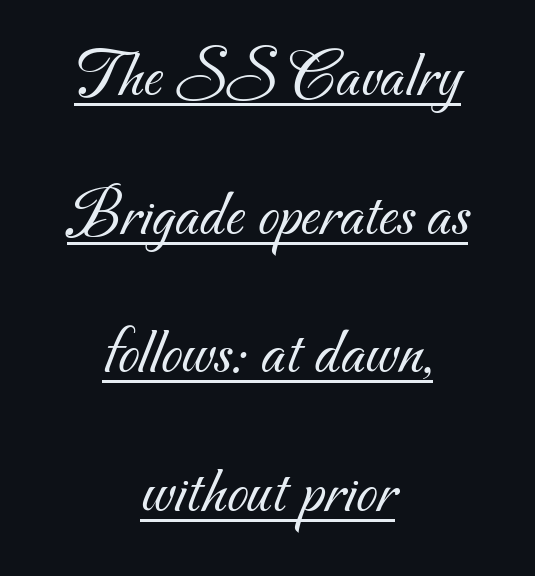
{"serif": "no", "bold": "no", "weight": "light", "width": "normal", "stroke_contrast": "medium", "x_height": "small", "monospaced": "no", "underline": "yes", "align": "center", "line_spacing": "loose", "line_spacing_ratio": 2.04, "letter_spacing": "normal", "letter_spacing_em": 0.0, "glyph_px": 68}
